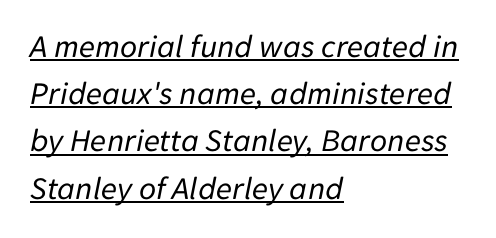
The image shows 33 px regular-weight type, italic (leaning right); set left-aligned, normal line spacing (1.43x), normal letter spacing, underlined; low stroke contrast and a medium x-height.
